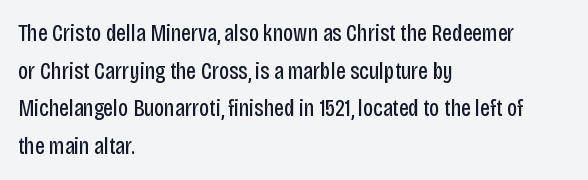
Q: Is the text bold? A: No.
Q: Is the text italic (slanted)? A: No, it is upright.
Q: Is the text underlined? A: No.
Q: How is the paragraph aligned? A: Left-aligned.
Q: Is the spacing between letters normal or unusually wide? A: Normal.
Q: Is the spacing between lines tight, normal or loose? A: Normal.
